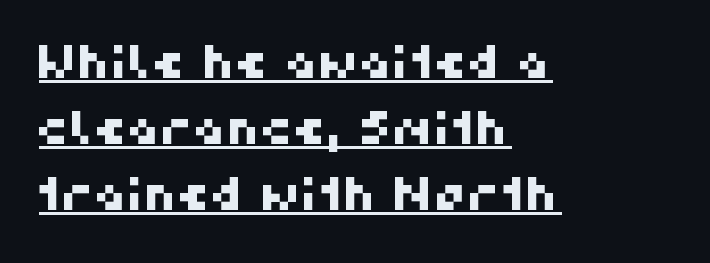
{"serif": "no", "width": "normal", "stroke_contrast": "high", "x_height": "medium", "monospaced": "no", "underline": "yes", "align": "left", "line_spacing": "normal", "line_spacing_ratio": 1.43, "letter_spacing": "normal", "letter_spacing_em": 0.0, "glyph_px": 46}
